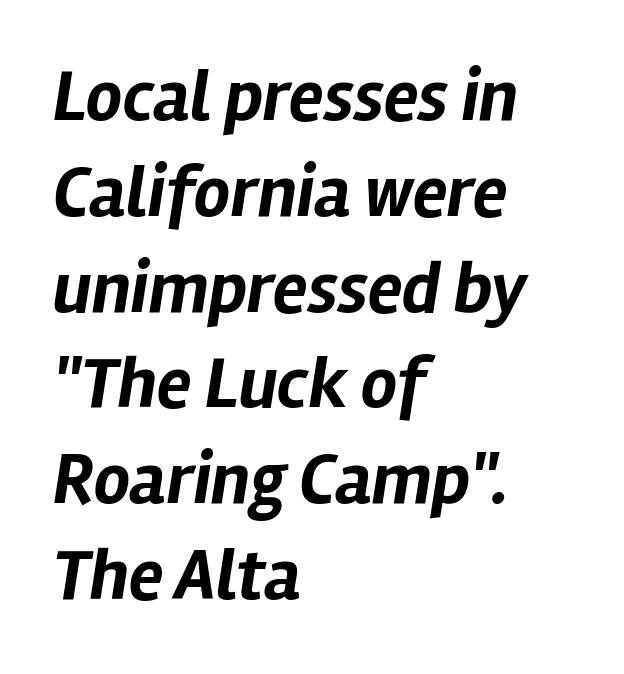
The image shows 72 px bold type, italic (leaning right); set left-aligned, normal line spacing (1.33x), normal letter spacing, not underlined; low stroke contrast and a medium x-height.
